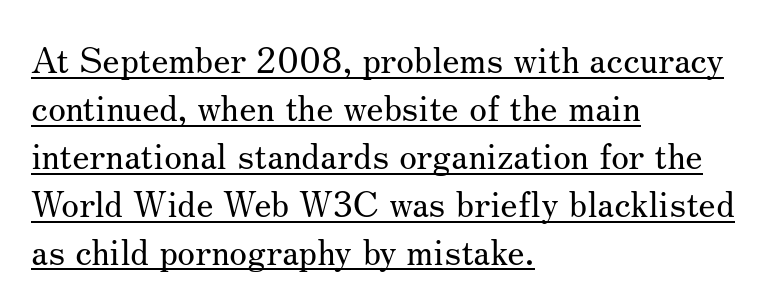
Q: Is the text bold? A: No.
Q: Is the text italic (slanted)? A: No, it is upright.
Q: Is the typeface a serif or a sans-serif typeface? A: Serif.
Q: Is the text underlined? A: Yes.
Q: How is the paragraph aligned? A: Left-aligned.
Q: Is the spacing between letters normal or unusually wide? A: Normal.
Q: Is the spacing between lines tight, normal or loose? A: Normal.
Q: Width (condensed, normal, or wide)? A: Normal.
Q: Stroke contrast? A: Medium.
Q: x-height? A: Small.
Q: Monospaced? A: No.
